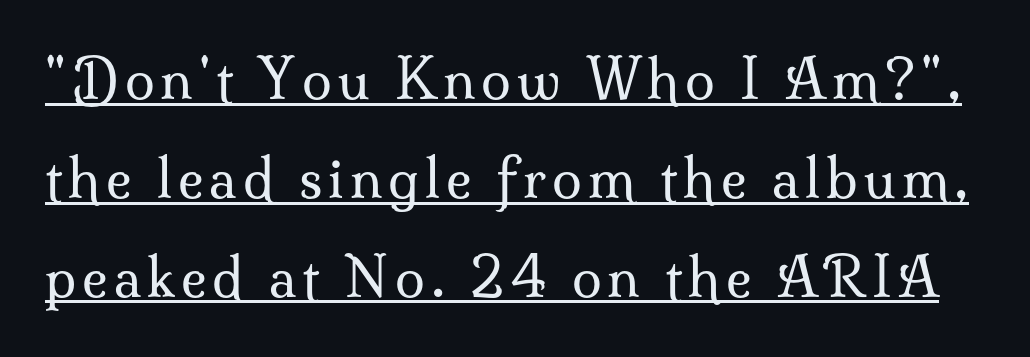
The image shows 54 px regular-weight serif type, upright; set line spacing 1.83x, underlined; medium stroke contrast and a small x-height.
